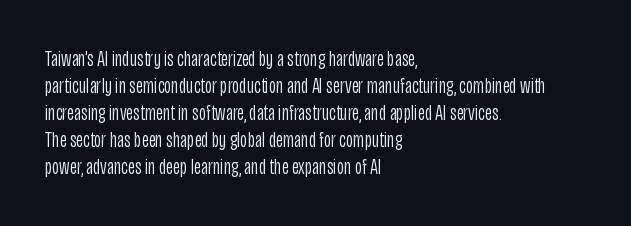
Q: Is the text bold? A: No.
Q: Is the text italic (slanted)? A: No, it is upright.
Q: Is the text underlined? A: No.
Q: How is the paragraph aligned? A: Left-aligned.
Q: Is the spacing between letters normal or unusually wide? A: Normal.
